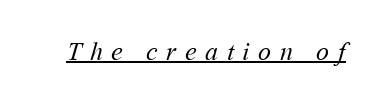
Q: Is the text bold? A: No.
Q: Is the text underlined? A: Yes.
Q: Is the spacing between letters normal or unusually wide? A: Unusually wide.
